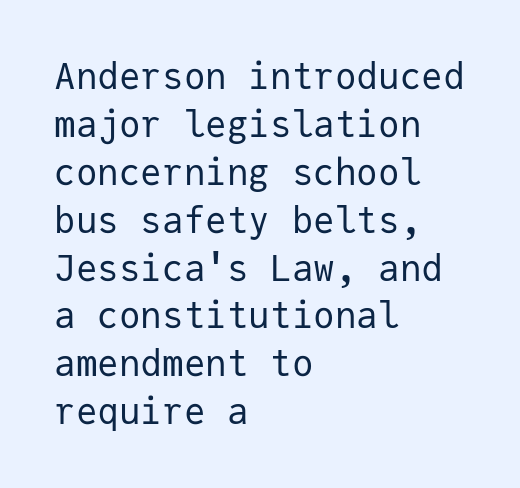
Q: Is the text bold? A: No.
Q: Is the text italic (slanted)? A: No, it is upright.
Q: Is the typeface a serif or a sans-serif typeface? A: Sans-serif.
Q: Is the text underlined? A: No.
Q: How is the paragraph aligned? A: Left-aligned.
Q: Is the spacing between letters normal or unusually wide? A: Normal.
Q: Is the spacing between lines tight, normal or loose? A: Normal.
Q: Width (condensed, normal, or wide)? A: Normal.
Q: Stroke contrast? A: Low.
Q: x-height? A: Medium.
Q: Monospaced? A: Yes.
